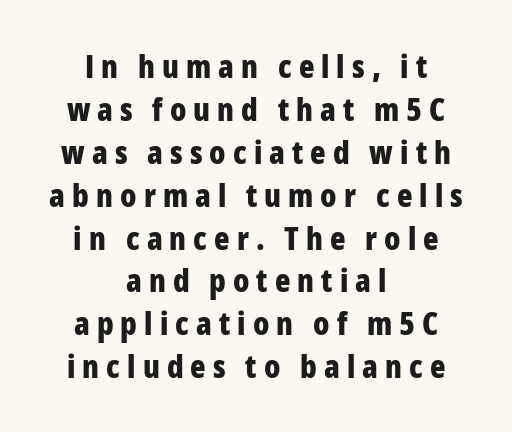
Q: Is the text bold? A: Yes.
Q: Is the text italic (slanted)? A: No, it is upright.
Q: Is the typeface a serif or a sans-serif typeface? A: Sans-serif.
Q: Is the text underlined? A: No.
Q: How is the paragraph aligned? A: Centered.
Q: Is the spacing between letters normal or unusually wide? A: Unusually wide.
Q: Is the spacing between lines tight, normal or loose? A: Normal.
Q: Width (condensed, normal, or wide)? A: Condensed.
Q: Stroke contrast? A: Low.
Q: x-height? A: Medium.
Q: Monospaced? A: No.
